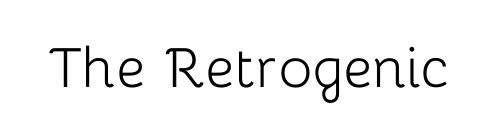
Tall strokes in this sample are plumb rather than angled. Standard letterfit; no display-style spreading of the glyphs. This sample has the flowing, uneven cadence of proportional lettering. Words float on clear page, feet unadorned. Nothing heavy about these letters — not bold at all. Check where the strokes stop: nothing finishes them off — pure sans.
